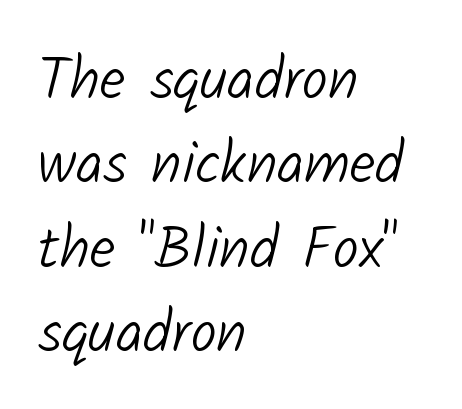
Q: Is the text bold? A: No.
Q: Is the typeface a serif or a sans-serif typeface? A: Sans-serif.
Q: Is the text underlined? A: No.
Q: How is the paragraph aligned? A: Left-aligned.
Q: Is the spacing between letters normal or unusually wide? A: Normal.
Q: Is the spacing between lines tight, normal or loose? A: Normal.
Q: Width (condensed, normal, or wide)? A: Normal.
Q: Stroke contrast? A: Low.
Q: x-height? A: Medium.
Q: Monospaced? A: No.
